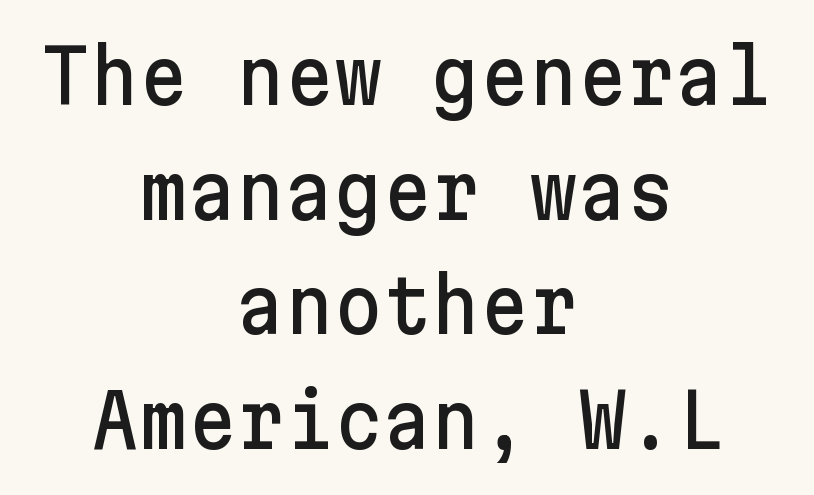
The image shows 75 px sans-serif type, upright; set centered, normal line spacing (1.53x), normal letter spacing, not underlined; low stroke contrast and a medium x-height.
